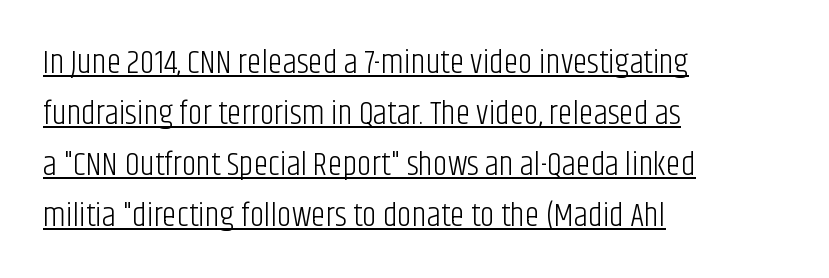
The image shows 33 px light, condensed sans-serif type, upright; set left-aligned, normal line spacing (1.55x), normal letter spacing, underlined; low stroke contrast and a large x-height.
